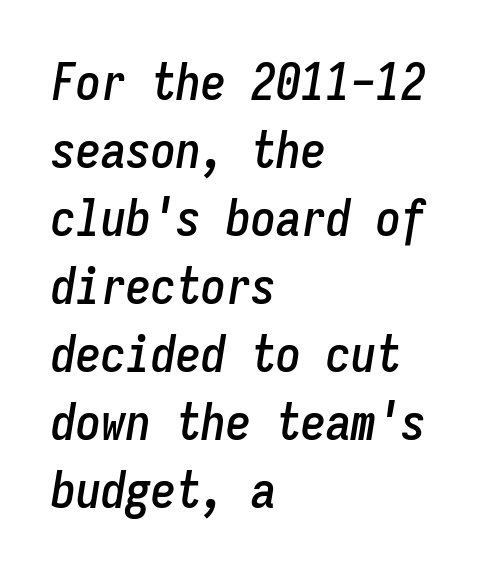
Q: Is the text italic (slanted)? A: Yes, it leans right by about 9 degrees.
Q: Is the text underlined? A: No.
Q: How is the paragraph aligned? A: Left-aligned.
Q: Is the spacing between letters normal or unusually wide? A: Normal.
Q: Is the spacing between lines tight, normal or loose? A: Normal.
Q: Width (condensed, normal, or wide)? A: Condensed.
Q: Stroke contrast? A: Low.
Q: x-height? A: Medium.
Q: Monospaced? A: Yes.
